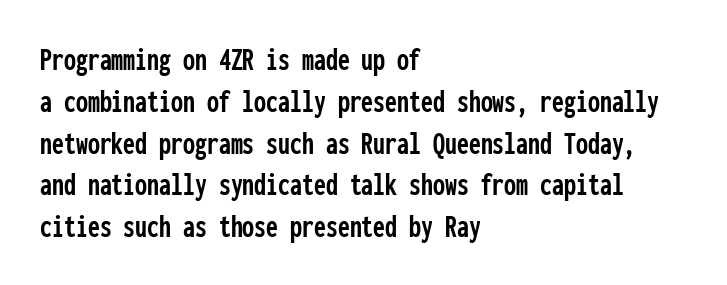
Check under the words: just untouched page. Looks like terminal output: every glyph gets an equal slot. The lettering stays uniformly vertical, giving the passage a roman look. Regarding serifs, this sample does without them. In CSS terms this would be text-align: left.
